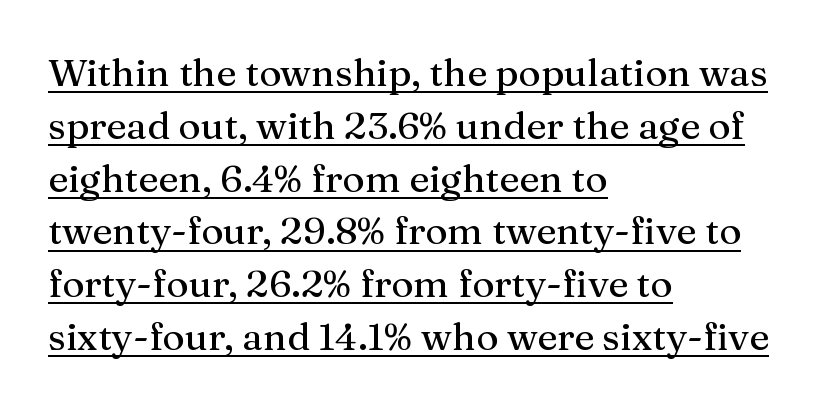
{"serif": "yes", "italic": "no", "width": "normal", "stroke_contrast": "medium", "x_height": "medium", "monospaced": "no", "underline": "yes", "align": "left", "line_spacing": "normal", "line_spacing_ratio": 1.39, "letter_spacing": "normal", "letter_spacing_em": 0.0, "glyph_px": 38}
